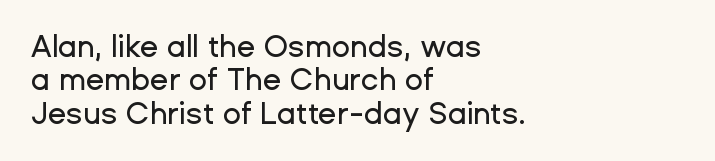
Q: Is the text italic (slanted)? A: No, it is upright.
Q: Is the typeface a serif or a sans-serif typeface? A: Sans-serif.
Q: Is the text underlined? A: No.
Q: How is the paragraph aligned? A: Left-aligned.
Q: Is the spacing between letters normal or unusually wide? A: Normal.
Q: Is the spacing between lines tight, normal or loose? A: Tight.
Q: Width (condensed, normal, or wide)? A: Normal.
Q: Stroke contrast? A: Low.
Q: x-height? A: Medium.
Q: Monospaced? A: No.
